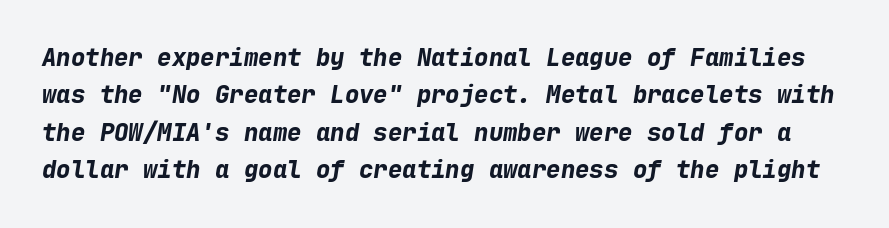
{"italic": "yes", "lean": "right", "slant_degrees": 9, "bold": "yes", "underline": "no", "line_spacing": "normal", "line_spacing_ratio": 1.56, "letter_spacing": "normal", "letter_spacing_em": 0.0, "glyph_px": 24}
